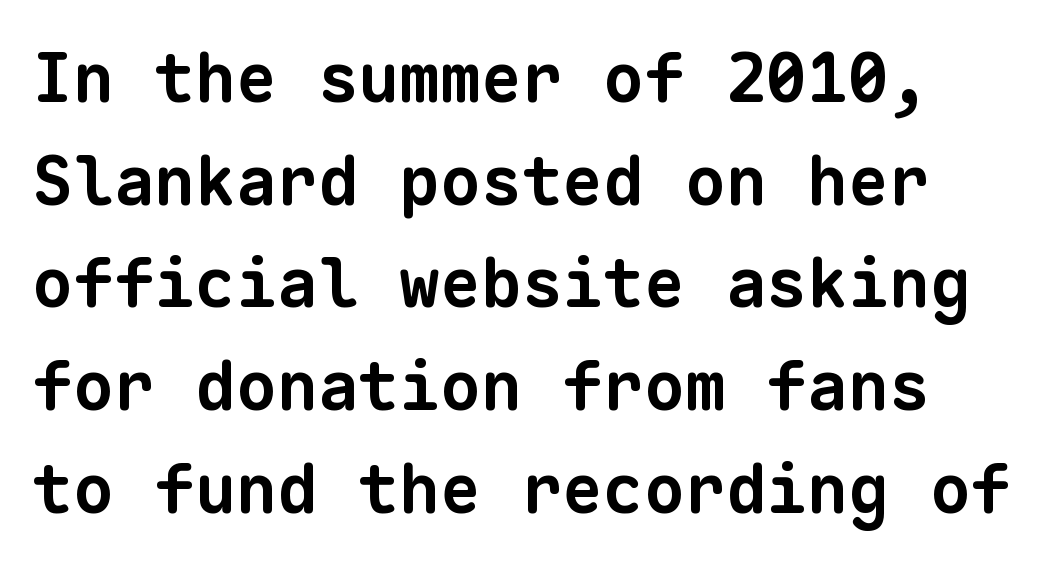
Q: Is the text bold? A: Yes.
Q: Is the typeface a serif or a sans-serif typeface? A: Sans-serif.
Q: Is the text underlined? A: No.
Q: Is the spacing between letters normal or unusually wide? A: Normal.
Q: Is the spacing between lines tight, normal or loose? A: Normal.
Q: Width (condensed, normal, or wide)? A: Normal.
Q: Stroke contrast? A: Low.
Q: x-height? A: Medium.
Q: Monospaced? A: Yes.
